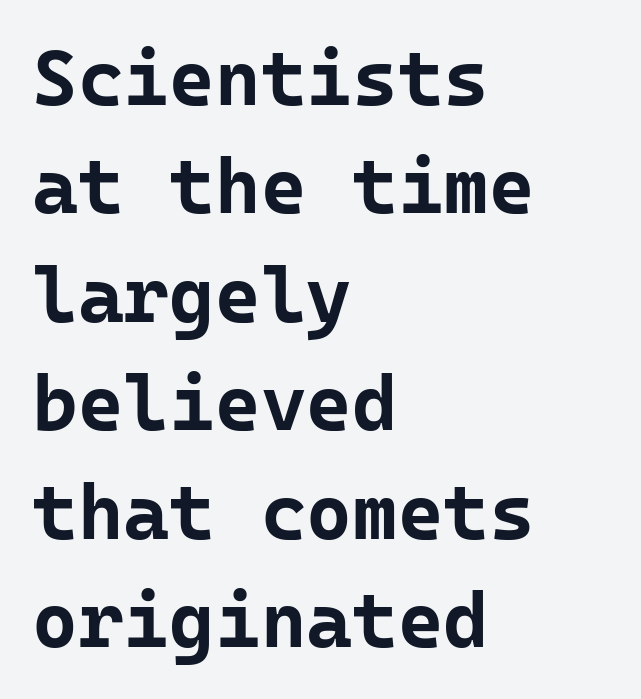
If you drew a line through each stem, it would be perfectly vertical. Here the designer chose a console-style face with uniform glyph widths. Just letters on the line, the space beneath them empty. The letters carry no serifs — their stems end cleanly without finishing strokes.
